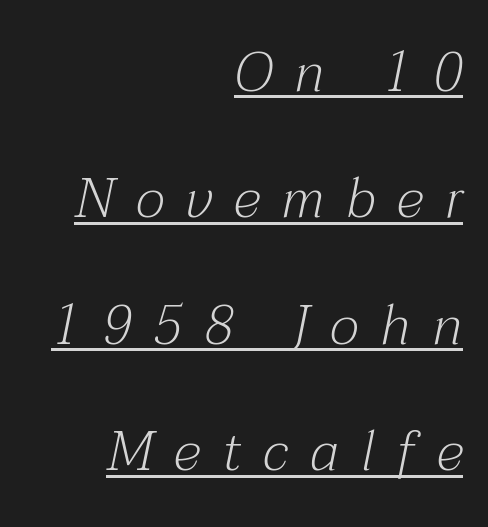
Q: Is the text bold? A: No.
Q: Is the text italic (slanted)? A: Yes, it leans right by about 12 degrees.
Q: Is the typeface a serif or a sans-serif typeface? A: Serif.
Q: Is the text underlined? A: Yes.
Q: How is the paragraph aligned? A: Right-aligned.
Q: Is the spacing between letters normal or unusually wide? A: Unusually wide.
Q: Is the spacing between lines tight, normal or loose? A: Loose.
Q: Width (condensed, normal, or wide)? A: Normal.
Q: Stroke contrast? A: Medium.
Q: x-height? A: Medium.
Q: Monospaced? A: No.
